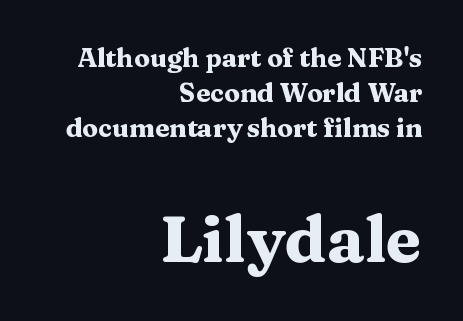
Compared with typical body copy, the letter spacing here is the same. Heavy, bold letterforms. A flush-right, rag-left setting is used for this passage. The designer left line spacing at the default. Check where the strokes stop: tiny serifs finish them off.
